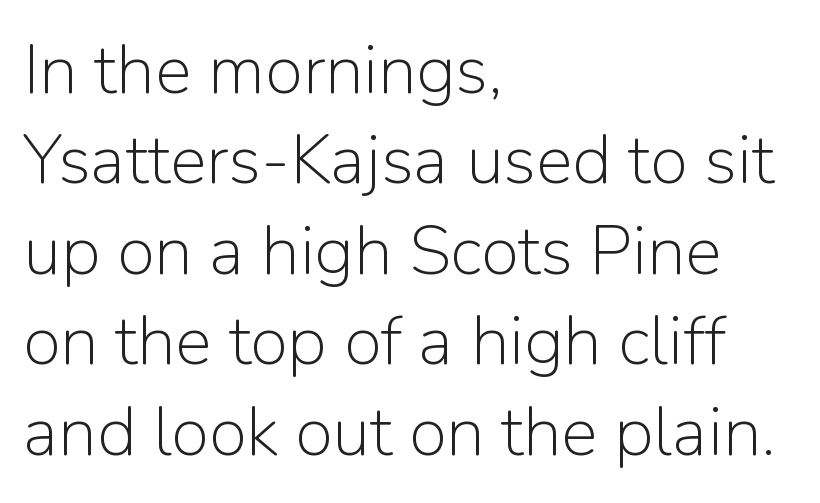
Counters stay open thanks to moderate or lighter strokes. Character widths vary here, with narrow letters taking less room than wide ones. All the whitespace from short lines collects on the right. Any mark beneath the type? The region is blank.
